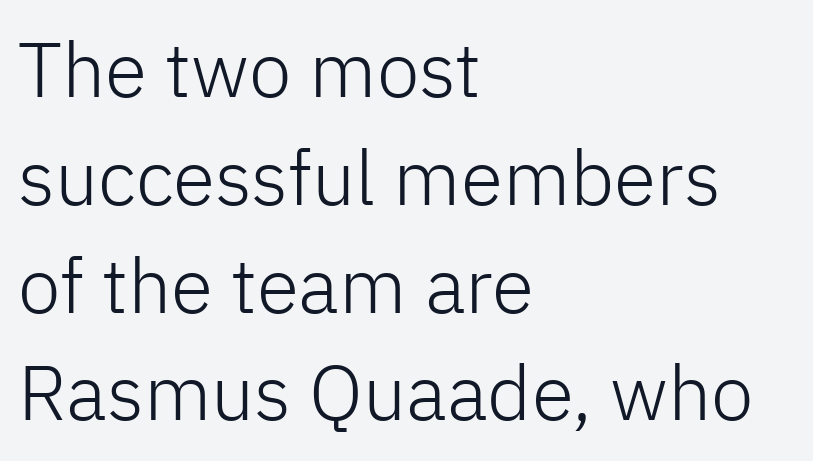
The image shows 77 px light sans-serif type, upright; set left-aligned, normal line spacing (1.4x), normal letter spacing, not underlined; low stroke contrast and a medium x-height.
